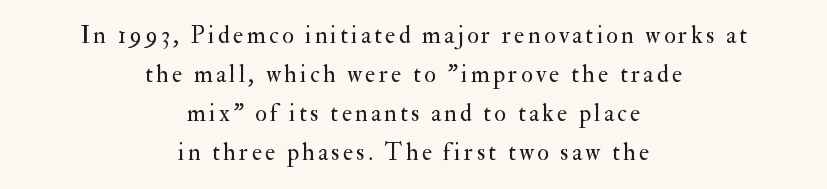
{"italic": "no", "bold": "no", "underline": "no", "align": "center", "line_spacing": "normal", "line_spacing_ratio": 1.63, "glyph_px": 24}
